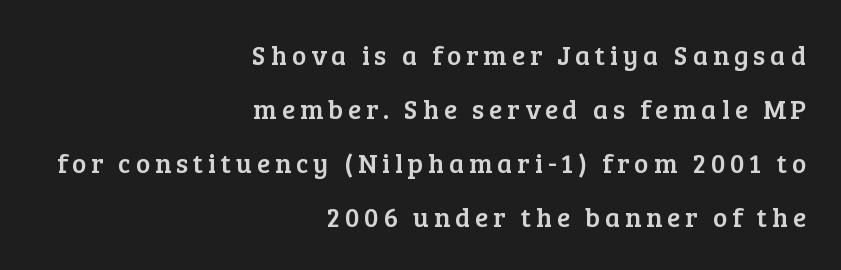
The area under the type is left untouched. The letters stand upright; this is a roman face. Whoever set this chose breathing room over compactness in the vertical rhythm. Casual observation: everything's shoved over to the right.
